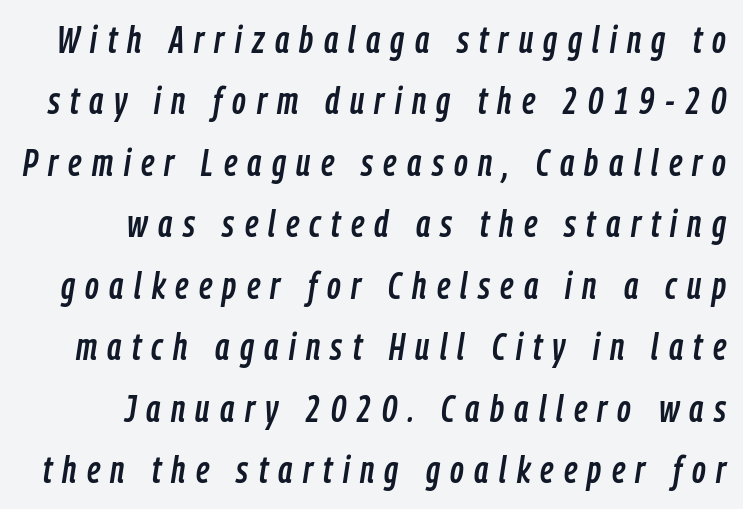
These lines are set flush right with a ragged left edge. This sample has the flowing, uneven cadence of proportional lettering. If you measured baseline to baseline, you'd find a middling distance. Descenders are the only things crossing below the line.
